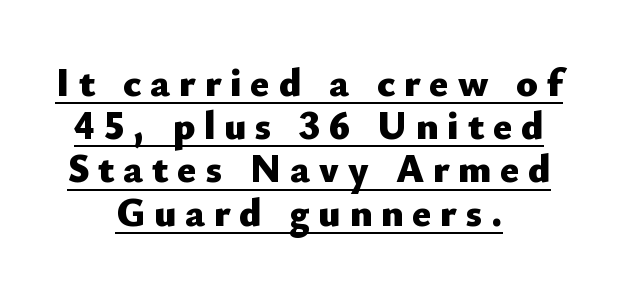
Q: Is the text bold? A: Yes.
Q: Is the text italic (slanted)? A: No, it is upright.
Q: Is the typeface a serif or a sans-serif typeface? A: Sans-serif.
Q: Is the text underlined? A: Yes.
Q: How is the paragraph aligned? A: Centered.
Q: Is the spacing between letters normal or unusually wide? A: Unusually wide.
Q: Is the spacing between lines tight, normal or loose? A: Tight.
Q: Width (condensed, normal, or wide)? A: Normal.
Q: Stroke contrast? A: Low.
Q: x-height? A: Small.
Q: Monospaced? A: No.
